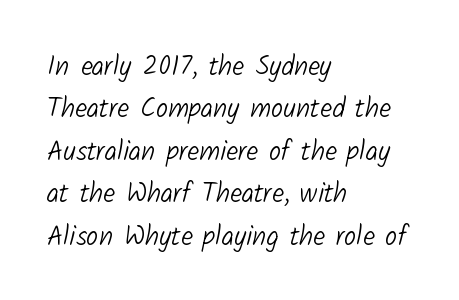
The image shows 27 px text type; set left-aligned, normal line spacing (1.57x), normal letter spacing, not underlined.
